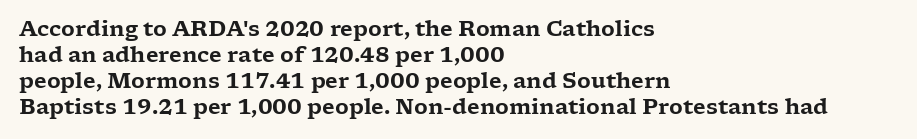
Q: Is the text italic (slanted)? A: No, it is upright.
Q: Is the text underlined? A: No.
Q: How is the paragraph aligned? A: Left-aligned.
Q: Is the spacing between letters normal or unusually wide? A: Normal.
